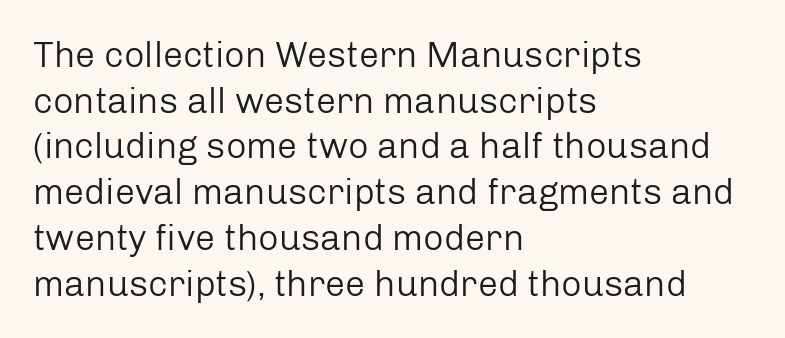
This is roman type, the default non-slanted kind. The tracking reads as untouched default to a designer's eye. Varying glyph widths throughout — classic text-font behaviour. Type without underlining. The lines in this sample share a left origin and differ only in where they stop.
